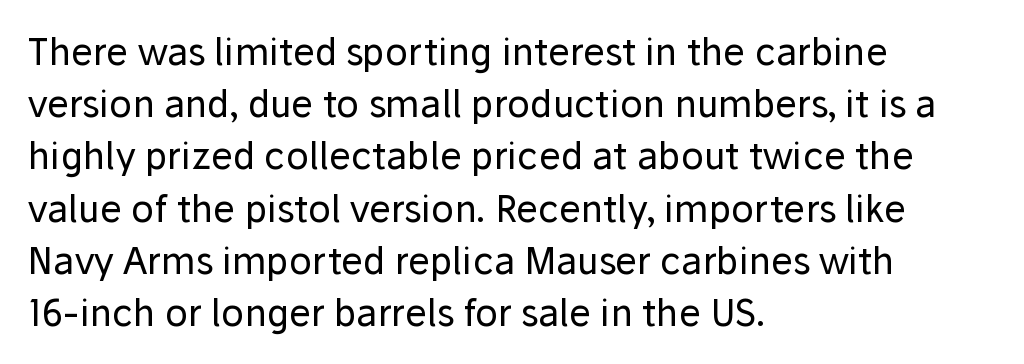
Q: Is the text bold? A: No.
Q: Is the text italic (slanted)? A: No, it is upright.
Q: Is the typeface a serif or a sans-serif typeface? A: Sans-serif.
Q: Is the text underlined? A: No.
Q: How is the paragraph aligned? A: Left-aligned.
Q: Is the spacing between letters normal or unusually wide? A: Normal.
Q: Is the spacing between lines tight, normal or loose? A: Normal.
Q: Width (condensed, normal, or wide)? A: Normal.
Q: Stroke contrast? A: Low.
Q: x-height? A: Medium.
Q: Monospaced? A: No.
